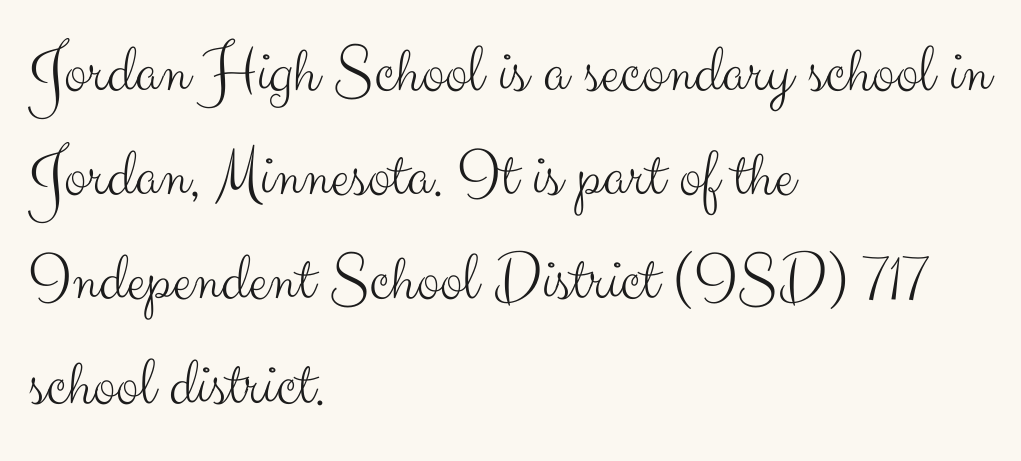
Is the stroke heavy? The answer is a plain regular-or-lighter. Descenders are the only things crossing below the line. These lines are composed in type without serifs. This sample has the flowing, uneven cadence of proportional lettering. A typesetter would call this zero additional tracking.
